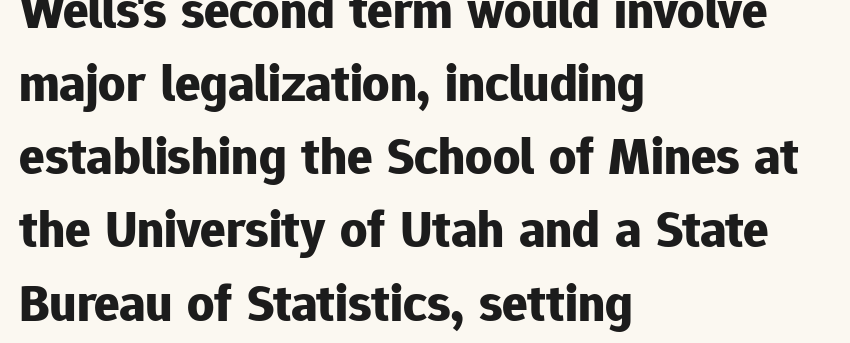
The image shows 53 px bold sans-serif type, upright; set left-aligned, normal line spacing (1.38x), normal letter spacing, not underlined; low stroke contrast and a medium x-height.
